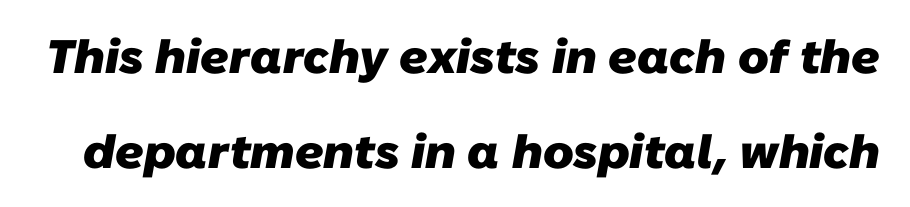
{"serif": "no", "bold": "yes", "weight": "heavy", "width": "normal", "stroke_contrast": "low", "x_height": "medium", "monospaced": "no", "underline": "no", "line_spacing": "loose", "line_spacing_ratio": 2.02, "letter_spacing": "normal", "letter_spacing_em": 0.0, "glyph_px": 47}
